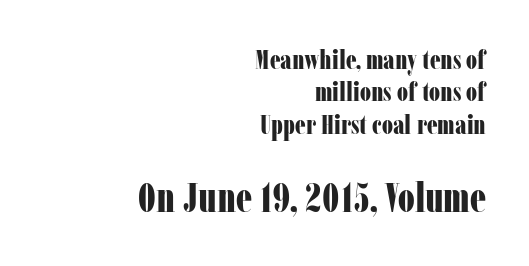
Q: Is the text bold? A: Yes.
Q: Is the text italic (slanted)? A: No, it is upright.
Q: Is the typeface a serif or a sans-serif typeface? A: Serif.
Q: Is the text underlined? A: No.
Q: How is the paragraph aligned? A: Right-aligned.
Q: Is the spacing between letters normal or unusually wide? A: Normal.
Q: Which block of text is set in a larger size, the first (top) or the second (bottom)? A: The second (bottom) one.
Q: Width (condensed, normal, or wide)? A: Condensed.
Q: Stroke contrast? A: Low.
Q: x-height? A: Medium.
Q: Monospaced? A: No.
